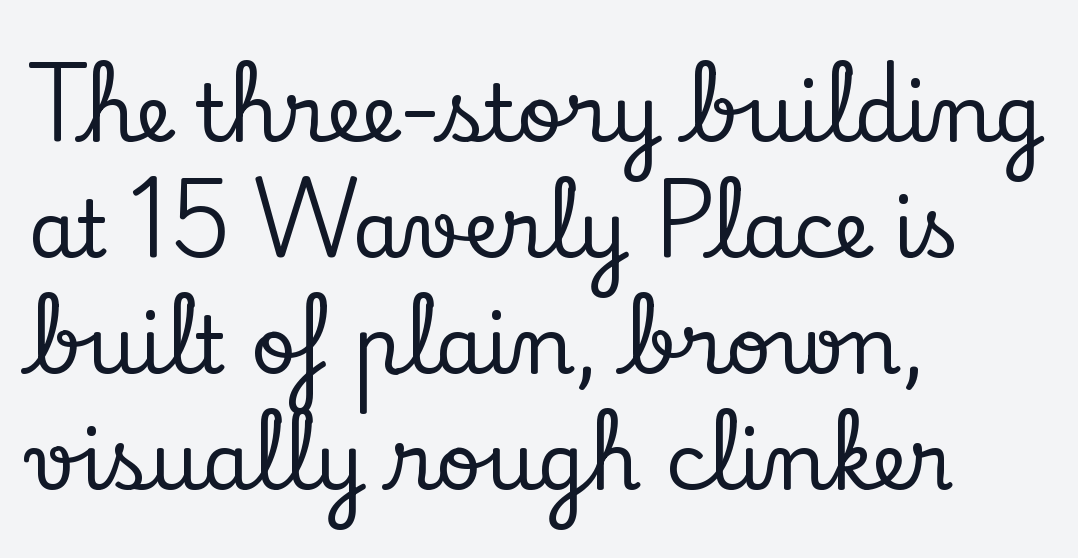
Q: Is the text italic (slanted)? A: No, it is upright.
Q: Is the text underlined? A: No.
Q: How is the paragraph aligned? A: Left-aligned.
Q: Is the spacing between letters normal or unusually wide? A: Normal.
Q: Is the spacing between lines tight, normal or loose? A: Normal.
Q: Width (condensed, normal, or wide)? A: Normal.
Q: Stroke contrast? A: Low.
Q: x-height? A: Small.
Q: Monospaced? A: No.
